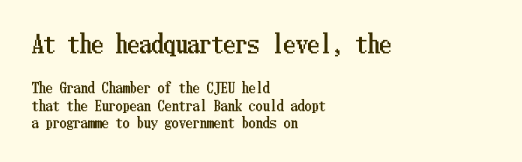
Q: Is the text italic (slanted)? A: No, it is upright.
Q: Is the text underlined? A: No.
Q: How is the paragraph aligned? A: Left-aligned.
Q: Is the spacing between letters normal or unusually wide? A: Normal.
Q: Which block of text is set in a larger size, the first (top) or the second (bottom)? A: The first (top) one.
